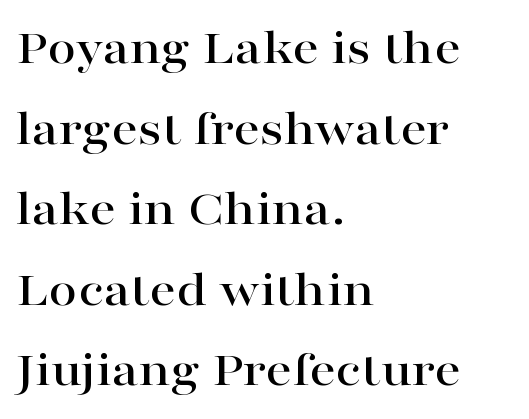
The image shows 52 px wide serif type, upright; set left-aligned, normal line spacing (1.55x), normal letter spacing, not underlined; high stroke contrast and a medium x-height.
